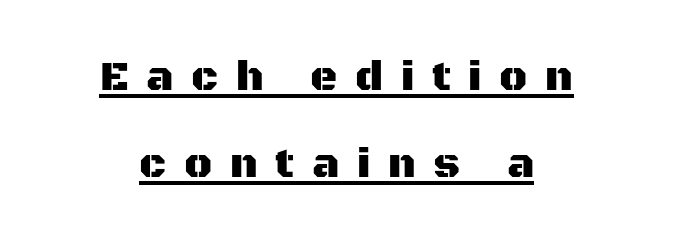
A baseline rule has been typeset under these characters. Reading down the column, the eye jumps a long way to each next line. Compared with a flush-left layout, this one balances lines on the center instead. Do the letters lean? They stand straight. Does extra space separate the letters? Yes, quite a lot of it.
